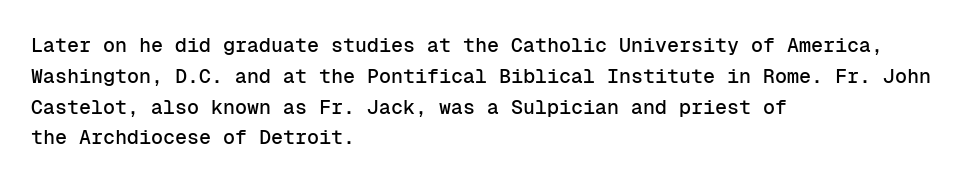
Q: Is the text italic (slanted)? A: No, it is upright.
Q: Is the text underlined? A: No.
Q: How is the paragraph aligned? A: Left-aligned.
Q: Is the spacing between letters normal or unusually wide? A: Normal.
Q: Is the spacing between lines tight, normal or loose? A: Normal.
